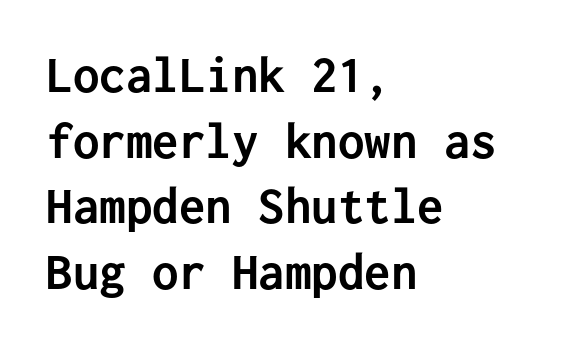
Q: Is the text bold? A: Yes.
Q: Is the text italic (slanted)? A: No, it is upright.
Q: Is the typeface a serif or a sans-serif typeface? A: Sans-serif.
Q: Is the text underlined? A: No.
Q: How is the paragraph aligned? A: Left-aligned.
Q: Is the spacing between letters normal or unusually wide? A: Normal.
Q: Width (condensed, normal, or wide)? A: Normal.
Q: Stroke contrast? A: Low.
Q: x-height? A: Medium.
Q: Monospaced? A: Yes.
